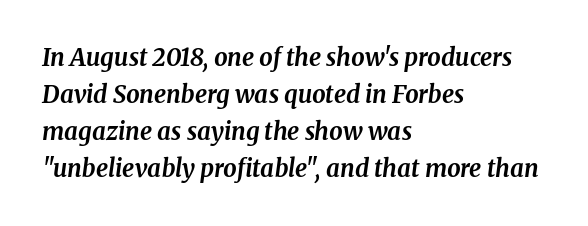
{"italic": "yes", "lean": "right", "slant_degrees": 8, "bold": "yes", "underline": "no", "align": "left", "line_spacing": "normal", "line_spacing_ratio": 1.54, "letter_spacing": "normal", "letter_spacing_em": 0.0, "glyph_px": 24}
